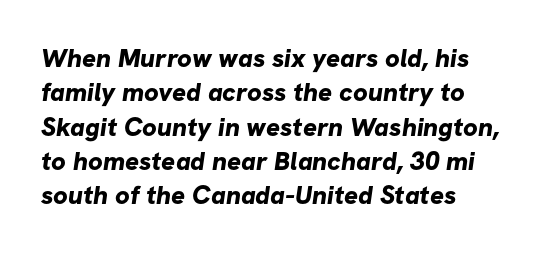
The rendering anchors every line to the left-hand side. The gap between lines stays unmarked. The characters look thick and weighty, a clear bold. Normally led — the rows are evenly, conventionally spaced. Letter spacing: default.
